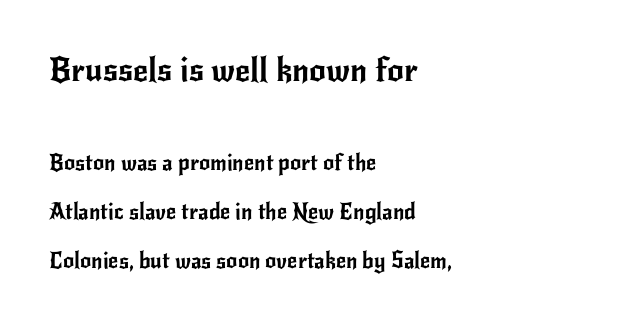
{"serif": "no", "italic": "no", "width": "normal", "stroke_contrast": "low", "x_height": "small", "monospaced": "no", "underline": "no", "align": "left", "line_spacing": "loose", "line_spacing_ratio": 2.23, "letter_spacing": "normal", "letter_spacing_em": 0.0, "larger_block": "first", "size_ratio": 1.5, "glyph_px": 33}
